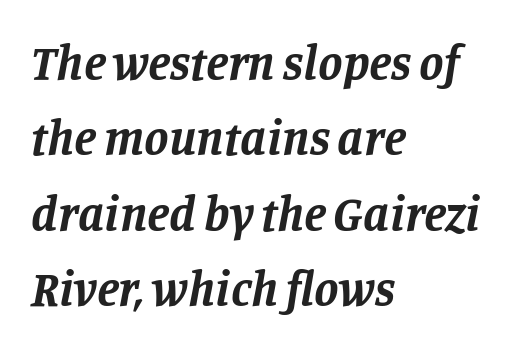
The lines sit at an ordinary, default distance from one another. Letterform terminals end in serifs throughout the passage. You could not count columns in this text — the font is proportionally spaced. Reading down the block, your eye returns to a fixed left position each line.
